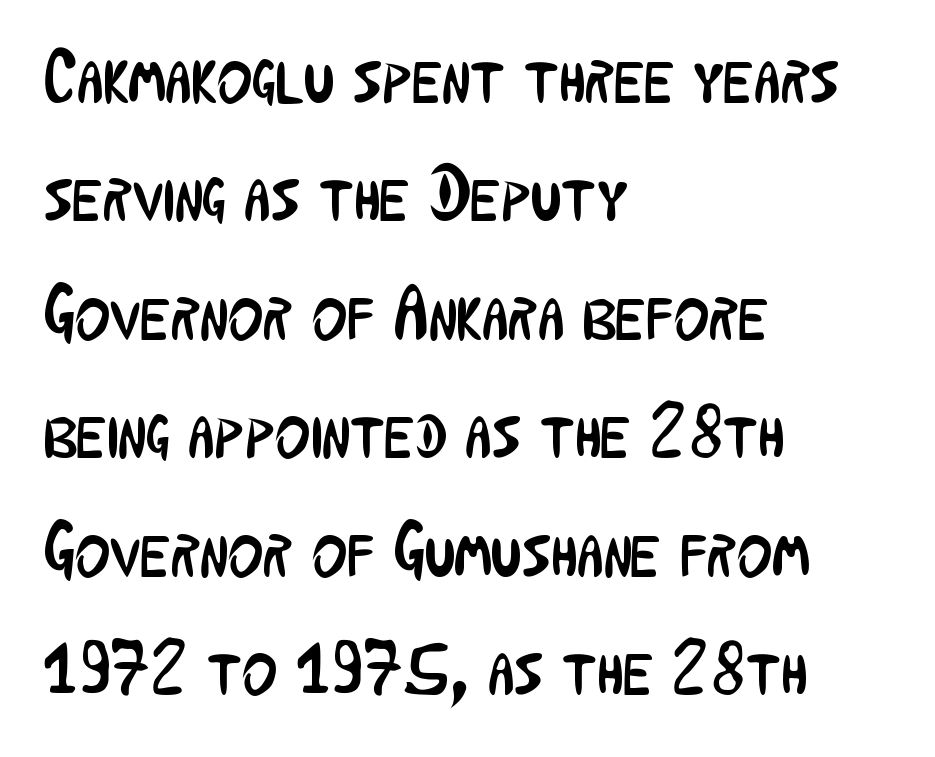
{"serif": "no", "italic": "no", "bold": "no", "weight": "regular", "width": "condensed", "stroke_contrast": "low", "x_height": "medium", "monospaced": "no", "underline": "no", "align": "left", "line_spacing": "normal", "line_spacing_ratio": 1.58, "letter_spacing": "normal", "letter_spacing_em": 0.0, "glyph_px": 75}
